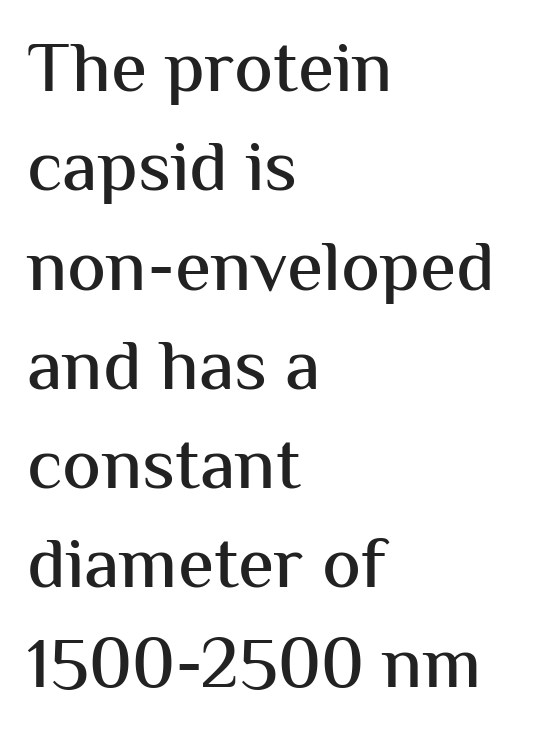
Q: Is the text italic (slanted)? A: No, it is upright.
Q: Is the typeface a serif or a sans-serif typeface? A: Sans-serif.
Q: Is the text underlined? A: No.
Q: How is the paragraph aligned? A: Left-aligned.
Q: Is the spacing between letters normal or unusually wide? A: Normal.
Q: Is the spacing between lines tight, normal or loose? A: Normal.
Q: Width (condensed, normal, or wide)? A: Normal.
Q: Stroke contrast? A: Medium.
Q: x-height? A: Medium.
Q: Monospaced? A: No.
